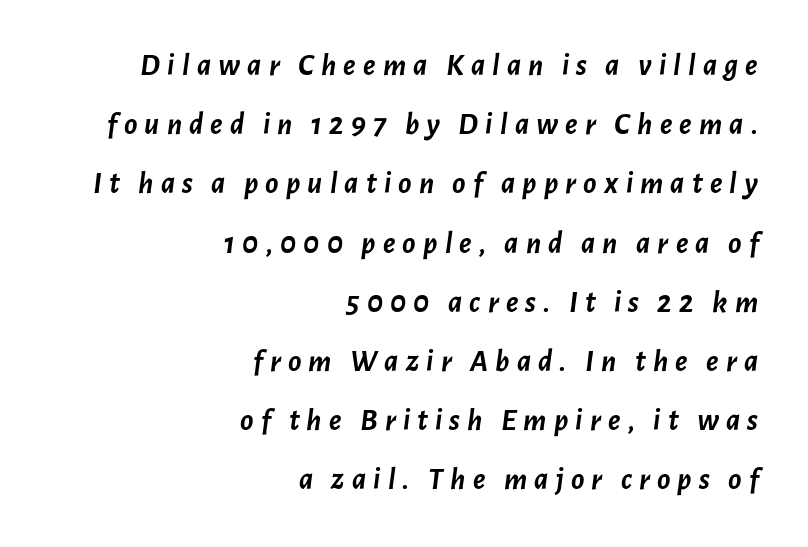
Note the varied advance widths — an 'i' is clearly narrower than an 'm'. The font is running at its bold setting. Just letters on the line, the space beneath them empty. You could only call the tracking loose — the letters float apart. All the whitespace from short lines collects on the left. Baseline-to-baseline distance is far greater than the letter height.
